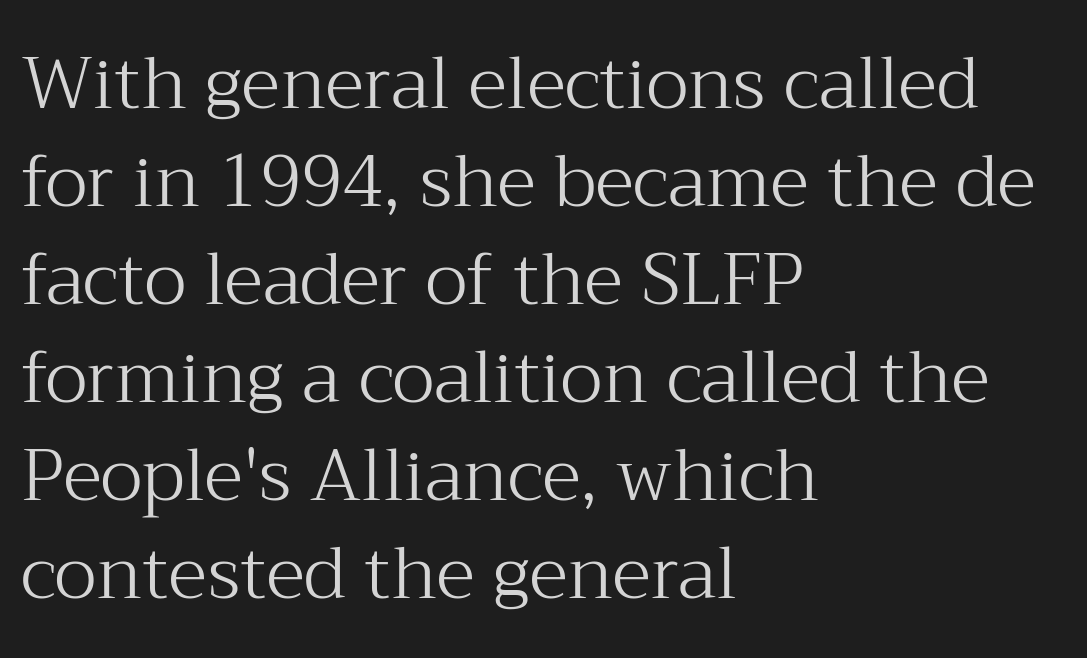
{"serif": "yes", "italic": "no", "bold": "no", "weight": "light", "width": "normal", "stroke_contrast": "medium", "x_height": "medium", "monospaced": "no", "underline": "no", "align": "left", "line_spacing": "normal", "line_spacing_ratio": 1.36, "letter_spacing": "normal", "letter_spacing_em": 0.0, "glyph_px": 72}
